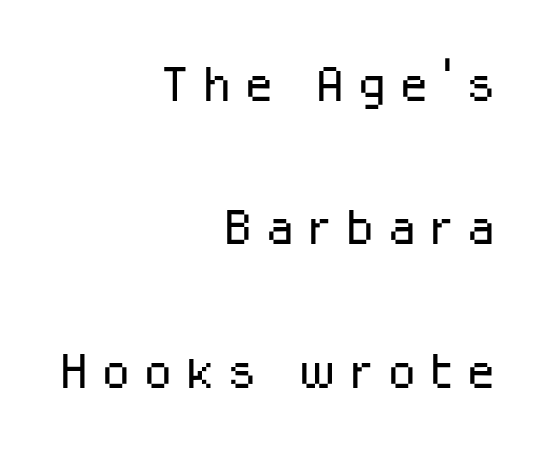
The image shows 68 px light sans-serif type, upright; set right-aligned, loose line spacing (2.11x), not underlined; low stroke contrast and a medium x-height.
